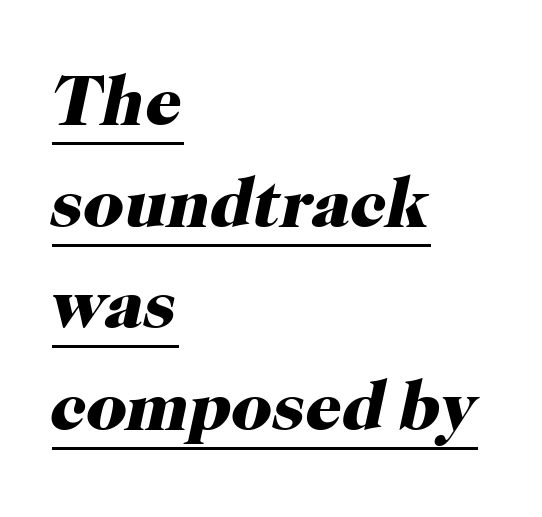
Q: Is the text bold? A: Yes.
Q: Is the text italic (slanted)? A: Yes, it leans right by about 12 degrees.
Q: Is the typeface a serif or a sans-serif typeface? A: Serif.
Q: Is the text underlined? A: Yes.
Q: How is the paragraph aligned? A: Left-aligned.
Q: Is the spacing between letters normal or unusually wide? A: Normal.
Q: Is the spacing between lines tight, normal or loose? A: Normal.
Q: Width (condensed, normal, or wide)? A: Normal.
Q: Stroke contrast? A: High.
Q: x-height? A: Medium.
Q: Monospaced? A: No.
